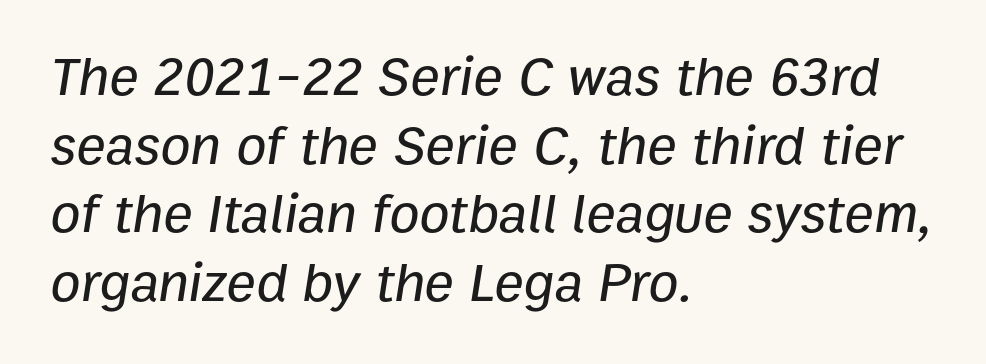
The image shows 55 px text type, italic (leaning right); set left-aligned, normal line spacing (1.25x), normal letter spacing, not underlined; low stroke contrast and a medium x-height.
